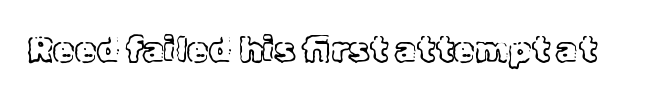
{"italic": "no", "width": "normal", "x_height": "medium", "monospaced": "no", "underline": "no", "letter_spacing": "normal", "letter_spacing_em": 0.0, "glyph_px": 35}
